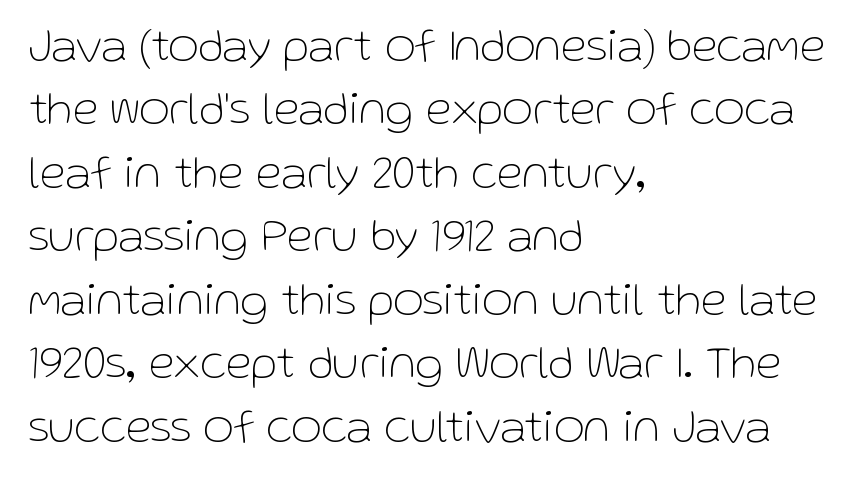
The foot of each line stays bare and open. Nobody touched the tracking dial on this one. The weight would be labelled regular, book, light, or lighter still. Letterform terminals end flat and unadorned throughout the passage.
